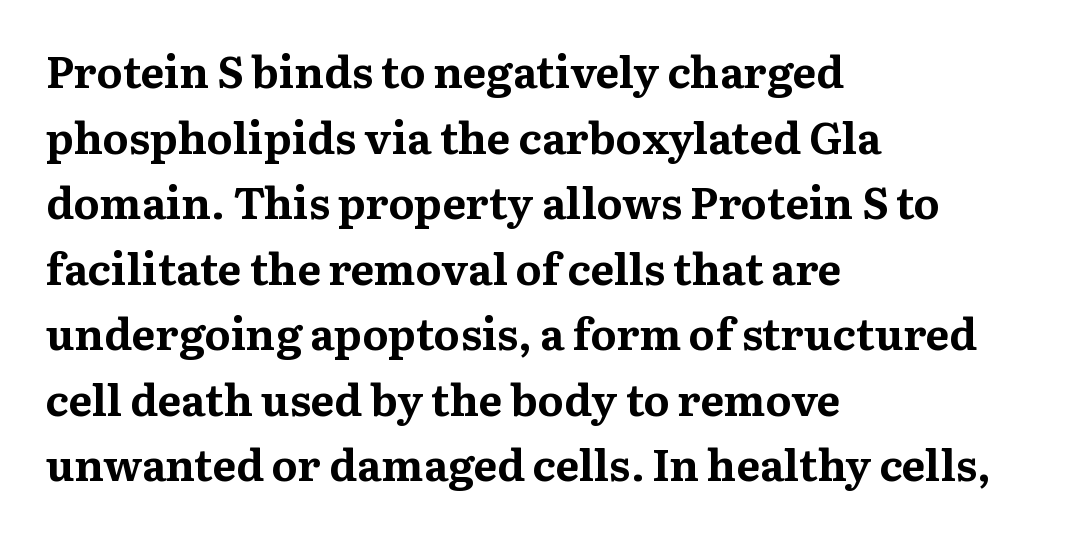
The image shows 44 px bold serif type, upright; set left-aligned, normal line spacing (1.49x), normal letter spacing, not underlined; medium stroke contrast and a medium x-height.
